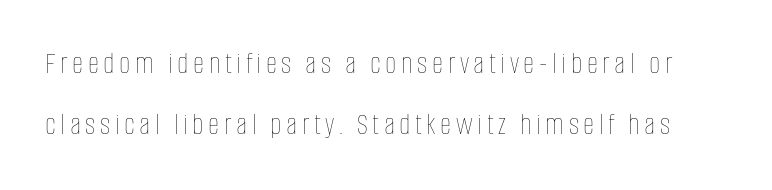
{"italic": "no", "bold": "no", "weight": "thin", "width": "condensed", "stroke_contrast": "low", "x_height": "large", "monospaced": "no", "underline": "no", "line_spacing": "loose", "line_spacing_ratio": 1.97, "glyph_px": 31}
